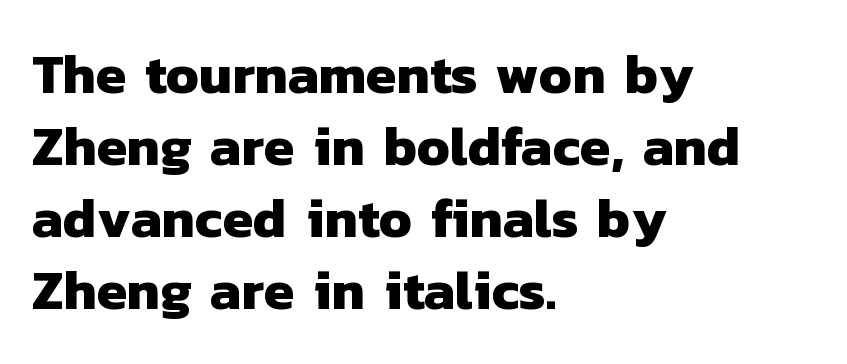
{"serif": "no", "bold": "yes", "weight": "heavy", "width": "normal", "stroke_contrast": "low", "x_height": "medium", "monospaced": "no", "underline": "no", "align": "left", "line_spacing": "normal", "line_spacing_ratio": 1.31, "letter_spacing": "normal", "letter_spacing_em": 0.0, "glyph_px": 55}
